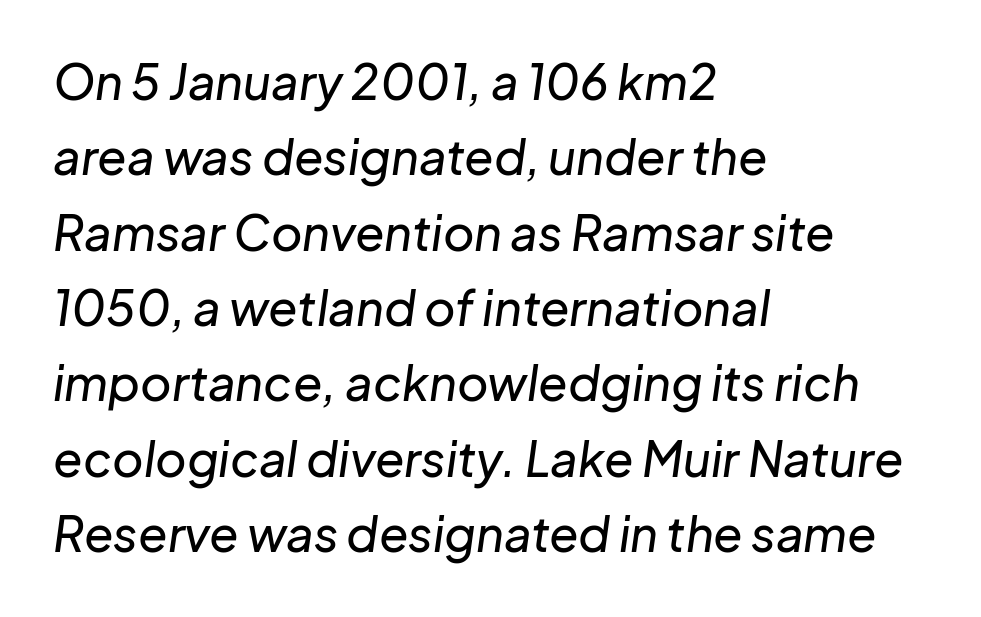
The image shows 48 px text type, italic (leaning right); set left-aligned, normal line spacing (1.57x), normal letter spacing, not underlined; low stroke contrast and a medium x-height.
